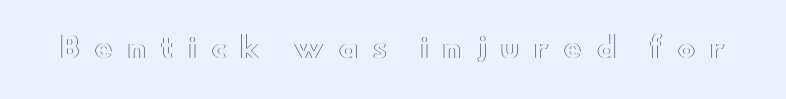
Look at the tracking — it's clearly loosened, letters drifting apart. Proportional: the letters do not fall into vertical columns. Posture: straight, roman, zero tilt. Descender tails drop into unmarked territory.
